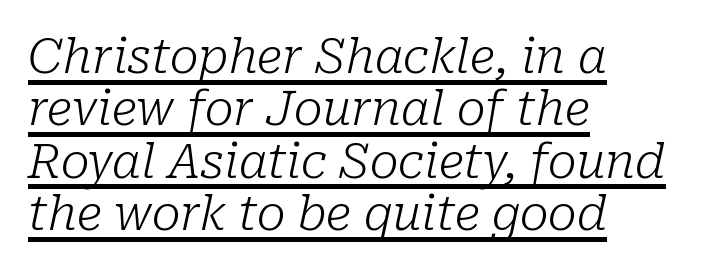
{"serif": "yes", "italic": "yes", "lean": "right", "slant_degrees": 10, "bold": "no", "weight": "light", "width": "normal", "stroke_contrast": "low", "x_height": "medium", "monospaced": "no", "underline": "yes", "align": "left", "line_spacing": "tight", "line_spacing_ratio": 1.09, "letter_spacing": "normal", "letter_spacing_em": 0.0, "glyph_px": 48}
